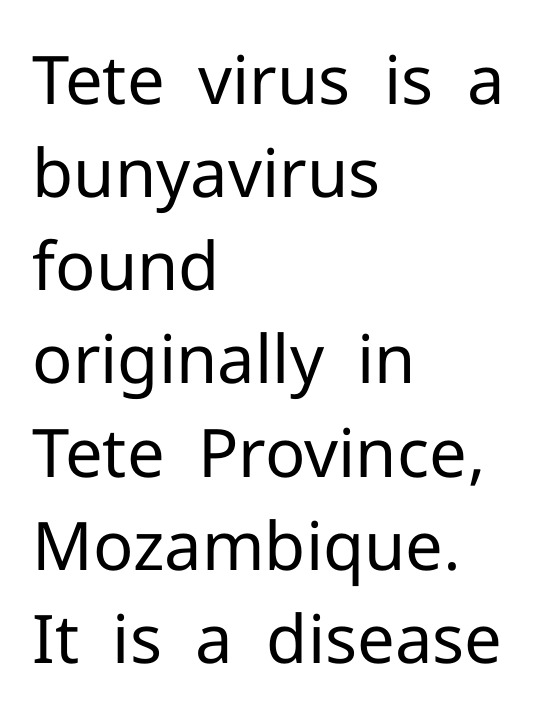
{"serif": "no", "italic": "no", "bold": "no", "weight": "regular", "width": "normal", "stroke_contrast": "low", "x_height": "medium", "monospaced": "no", "underline": "no", "align": "left", "line_spacing": "normal", "line_spacing_ratio": 1.39, "letter_spacing": "normal", "letter_spacing_em": 0.0, "glyph_px": 67}
